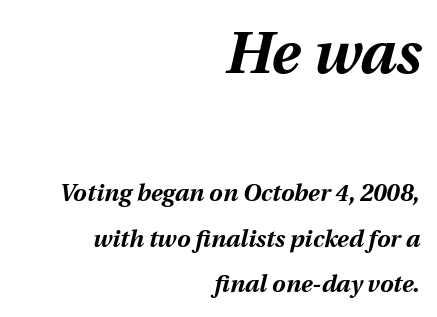
Q: Is the text bold? A: Yes.
Q: Is the text italic (slanted)? A: Yes, it leans right by about 12 degrees.
Q: Is the text underlined? A: No.
Q: How is the paragraph aligned? A: Right-aligned.
Q: Is the spacing between letters normal or unusually wide? A: Normal.
Q: Which block of text is set in a larger size, the first (top) or the second (bottom)? A: The first (top) one.
Q: Width (condensed, normal, or wide)? A: Normal.
Q: Stroke contrast? A: Medium.
Q: x-height? A: Medium.
Q: Monospaced? A: No.
